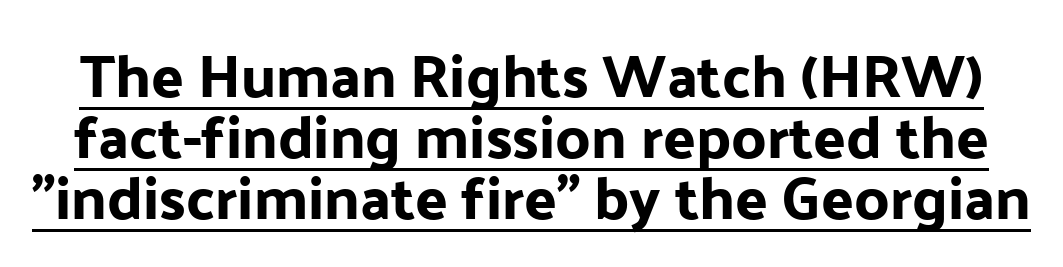
{"serif": "no", "italic": "no", "width": "normal", "stroke_contrast": "low", "x_height": "medium", "monospaced": "no", "underline": "yes", "line_spacing": "tight", "line_spacing_ratio": 1.02, "letter_spacing": "normal", "letter_spacing_em": 0.0, "glyph_px": 60}
